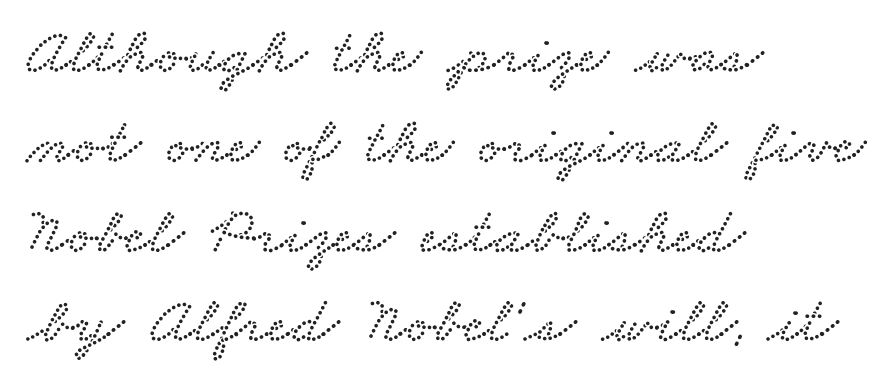
The image shows 66 px wide serif type; set left-aligned, normal line spacing (1.36x), normal letter spacing, not underlined; low stroke contrast and a small x-height.
